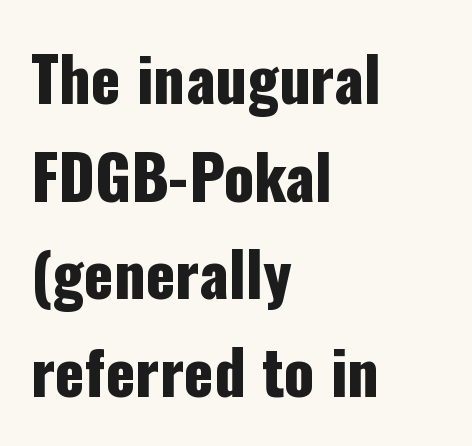
Think of a printed novel: that variable character pitch is what you see here. The type sits square on the baseline with zero lean. Note: no serifs on the glyphs. Leading: standard.
